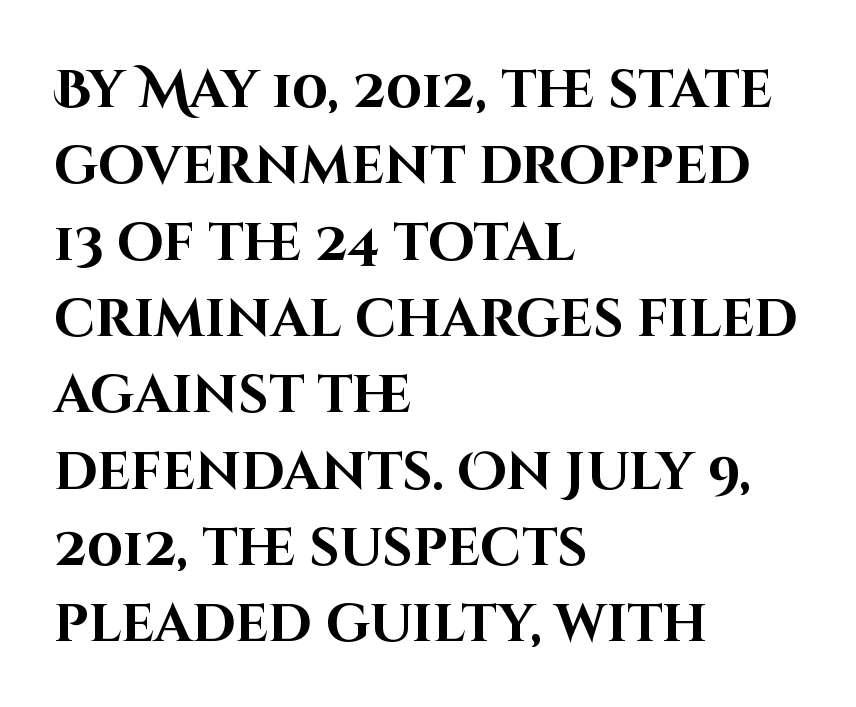
The rendering uses a moderate line-height, typical for paragraphs. The rendering uses a bold face; every stroke is thick and dark. These lines are set flush left with a ragged right edge. No word sits above an underline. Type style note: lacks serifs.
